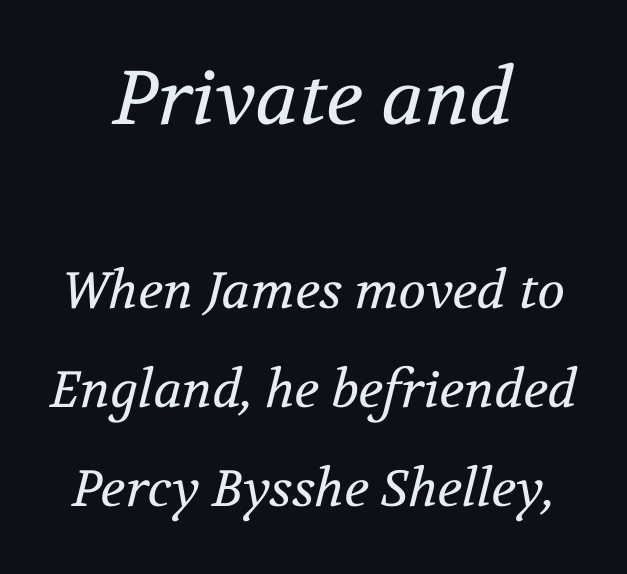
{"serif": "yes", "italic": "yes", "lean": "right", "slant_degrees": 12, "bold": "no", "weight": "regular", "width": "normal", "stroke_contrast": "medium", "x_height": "medium", "monospaced": "no", "underline": "no", "align": "center", "line_spacing": "loose", "line_spacing_ratio": 1.94, "letter_spacing": "normal", "letter_spacing_em": 0.0, "larger_block": "first", "size_ratio": 1.49, "glyph_px": 76}
